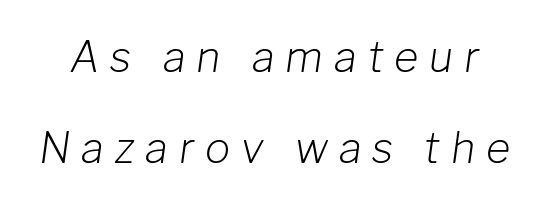
{"italic": "yes", "lean": "right", "slant_degrees": 8, "bold": "no", "weight": "light", "width": "normal", "stroke_contrast": "low", "x_height": "medium", "monospaced": "no", "underline": "no", "line_spacing": "loose", "line_spacing_ratio": 2.17, "letter_spacing": "wide", "letter_spacing_em": 0.26, "glyph_px": 42}
